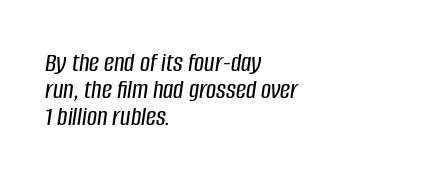
The image shows 28 px condensed type, italic (leaning right); set left-aligned, tight line spacing (0.97x), normal letter spacing, not underlined; low stroke contrast and a large x-height.
